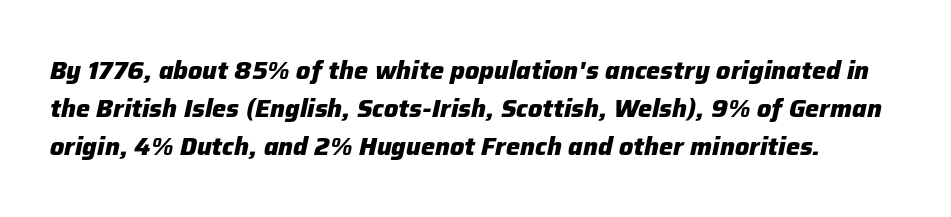
Emphasis by weight is at full strength: bold. Baseline-to-baseline distance is the conventional proportion of letter height. Observe the ordinary spacing: letters are neighbours, not strangers. Posture: slanted. Type without underlining.
